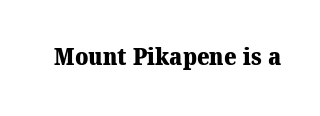
The image shows 24 px bold type; set normal letter spacing, not underlined.
